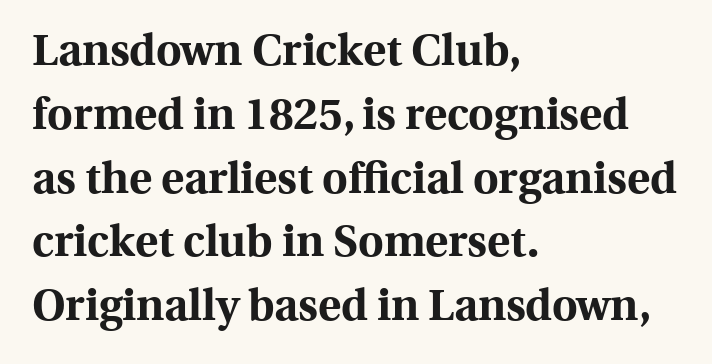
The image shows 44 px bold serif type, upright; set left-aligned, normal line spacing (1.45x), normal letter spacing, not underlined; a medium x-height.
